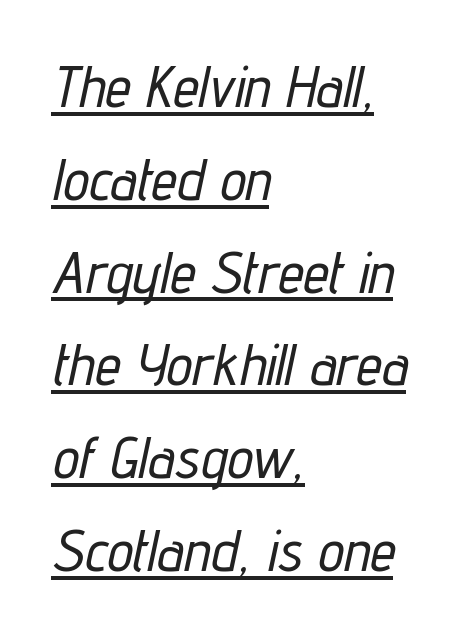
Interline gaps are of average width in this sample. The font's italic variant was chosen for this text. Inter-character spacing is left at the font's built-in metrics. Compared with a centered layout, this one pins lines to the left instead. A rule runs beneath these lines of type. This sample has the flowing, uneven cadence of proportional lettering.
